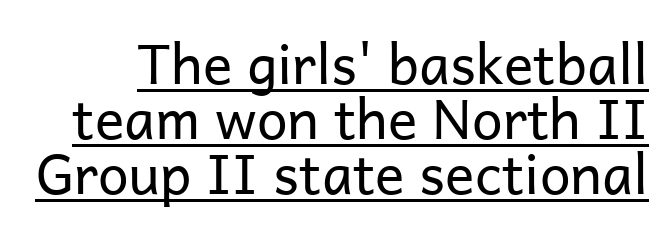
The image shows 55 px regular-weight sans-serif type, upright; set tight line spacing (1.0x), normal letter spacing, underlined; low stroke contrast and a medium x-height.
